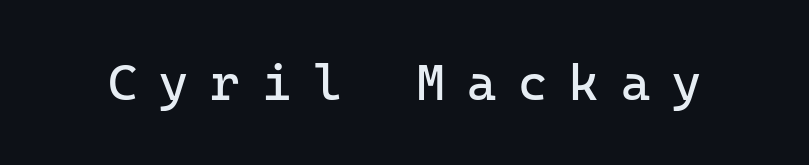
The image shows 50 px regular-weight sans-serif type, upright; set unusually wide letter spacing (+0.44 em), not underlined; low stroke contrast and a medium x-height.
